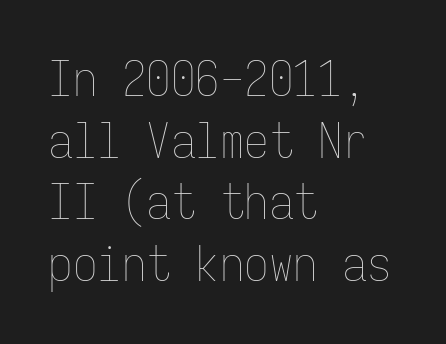
The image shows 49 px thin, condensed type, upright, monospaced; set left-aligned, normal line spacing (1.26x), normal letter spacing, not underlined; low stroke contrast and a medium x-height.
